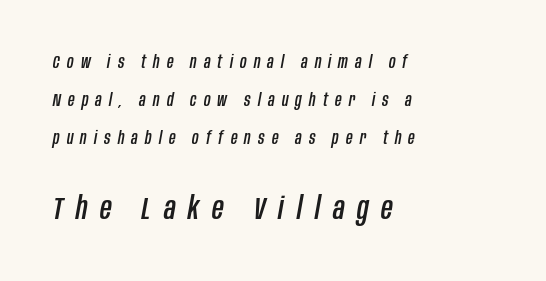
Q: Is the text italic (slanted)? A: Yes, it leans right by about 10 degrees.
Q: Is the text underlined? A: No.
Q: How is the paragraph aligned? A: Left-aligned.
Q: Is the spacing between letters normal or unusually wide? A: Unusually wide.
Q: Is the spacing between lines tight, normal or loose? A: Loose.
Q: Which block of text is set in a larger size, the first (top) or the second (bottom)? A: The second (bottom) one.
Q: Width (condensed, normal, or wide)? A: Condensed.
Q: Stroke contrast? A: Low.
Q: x-height? A: Large.
Q: Monospaced? A: No.
